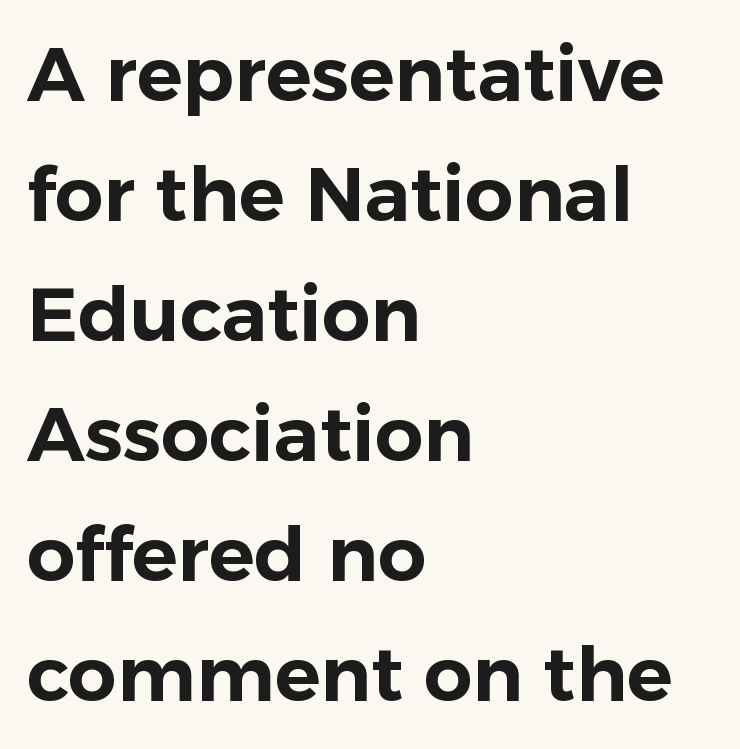
{"serif": "no", "italic": "no", "width": "normal", "stroke_contrast": "low", "x_height": "medium", "monospaced": "no", "underline": "no", "align": "left", "line_spacing": "normal", "line_spacing_ratio": 1.58, "letter_spacing": "normal", "letter_spacing_em": 0.0, "glyph_px": 76}
